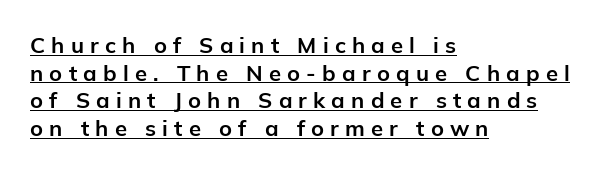
Q: Is the text bold? A: Yes.
Q: Is the text italic (slanted)? A: No, it is upright.
Q: Is the text underlined? A: Yes.
Q: How is the paragraph aligned? A: Left-aligned.
Q: Is the spacing between letters normal or unusually wide? A: Unusually wide.
Q: Is the spacing between lines tight, normal or loose? A: Normal.
